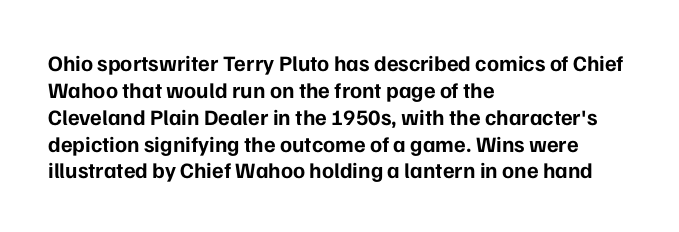
A typesetter would mark this as roman, not italic. What stands out about the letter spacing? Nothing — it is the standard amount. The baseline area is clear. Caption: bold face, heavy strokes.
